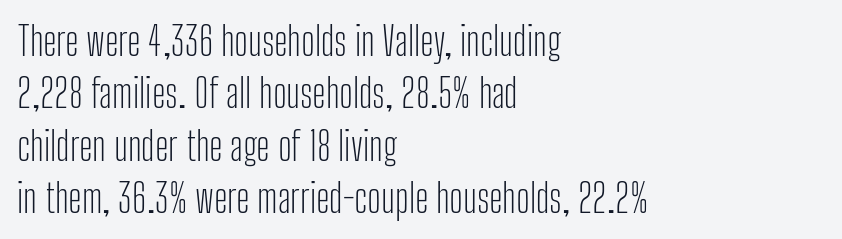
This is not heavy type; no bold has been used. Nobody drew a line under any word here. Typographically, this falls in the sans-serif category. This is the regular roman posture of the typeface.
